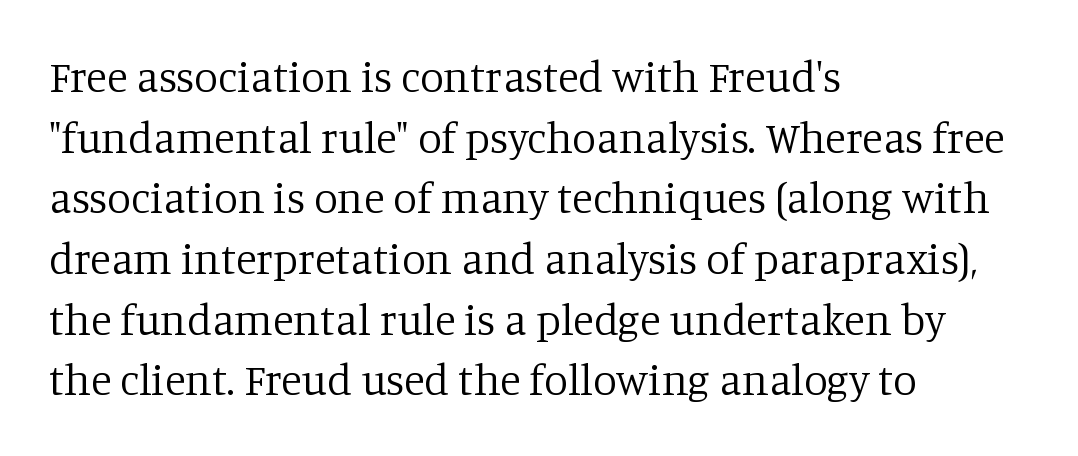
{"serif": "yes", "italic": "no", "bold": "no", "weight": "regular", "width": "normal", "stroke_contrast": "low", "x_height": "large", "monospaced": "no", "underline": "no", "align": "left", "line_spacing": "normal", "line_spacing_ratio": 1.41, "letter_spacing": "normal", "letter_spacing_em": 0.0, "glyph_px": 43}
